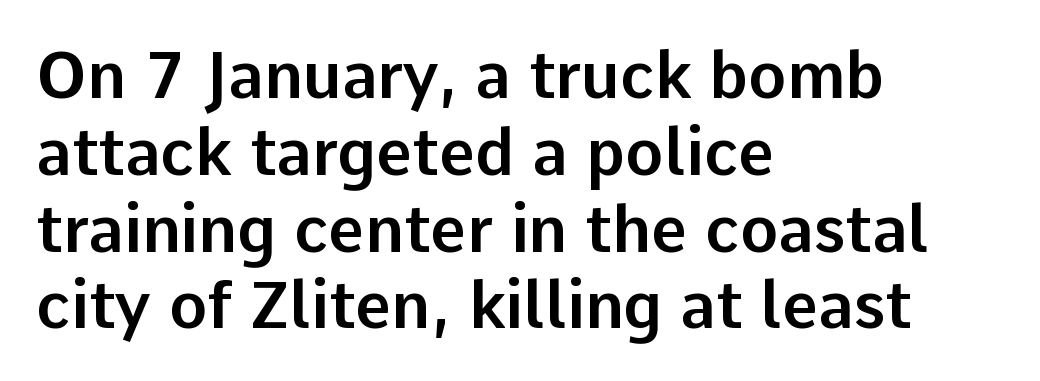
In terms of letterform style, serifs are entirely absent. Each row of text sits above clean, open space. Caption: standard tracking, unaltered. A typesetter would call this proportional, since set widths differ per character. The setting favours the left margin, as ordinary paragraphs usually do.
